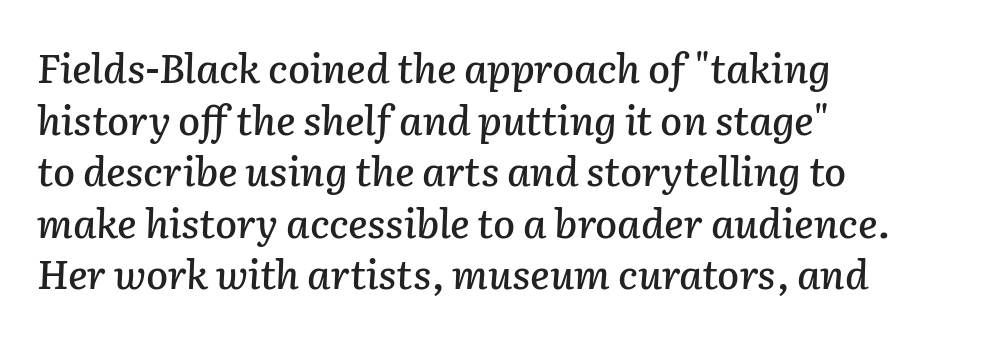
Compared with typical body copy, the letter spacing here is the same. You could not count columns in this text — the font is proportionally spaced. A typesetter would mark this as italic. Has an underline been added? It has not. The vertical gap from one line to the next is medium. Left-aligned paragraph, ragged on the right.
